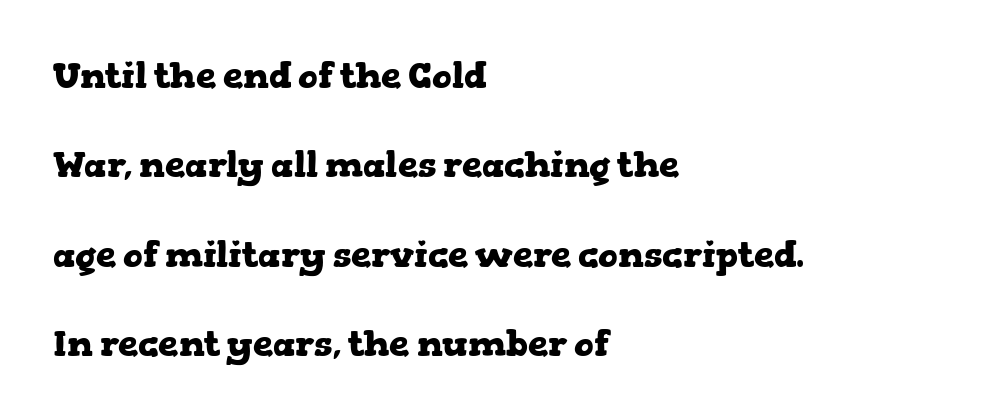
{"serif": "yes", "italic": "no", "bold": "yes", "weight": "heavy", "width": "wide", "stroke_contrast": "low", "x_height": "medium", "monospaced": "no", "underline": "no", "align": "left", "line_spacing": "loose", "line_spacing_ratio": 2.48, "letter_spacing": "normal", "letter_spacing_em": 0.0, "glyph_px": 36}
